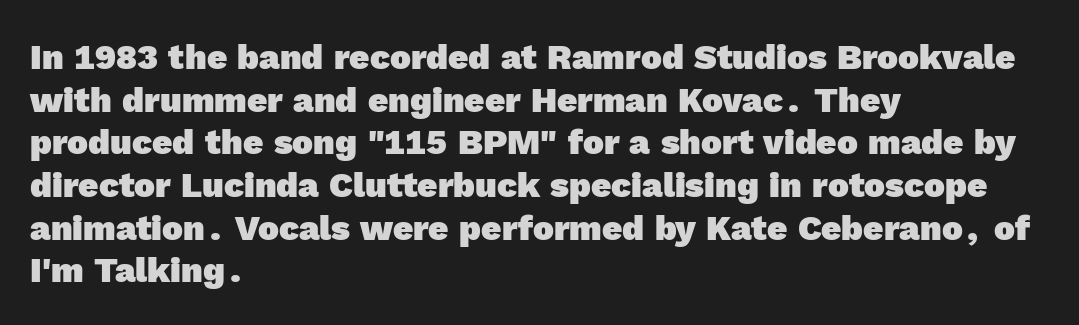
{"serif": "no", "bold": "yes", "weight": "heavy", "width": "normal", "x_height": "medium", "monospaced": "no", "underline": "no", "align": "left", "line_spacing_ratio": 1.22, "letter_spacing": "normal", "letter_spacing_em": 0.0, "glyph_px": 35}
